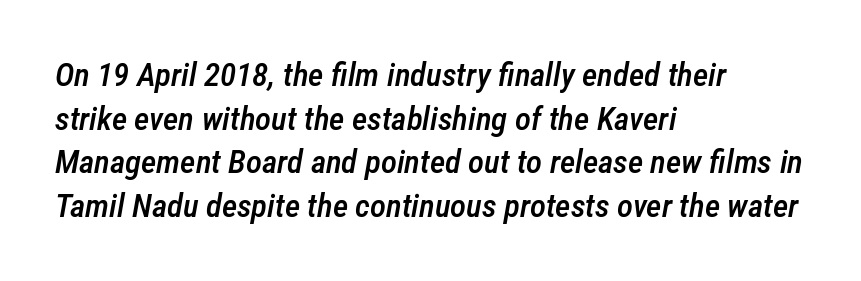
Q: Is the text bold? A: Semi-bold.
Q: Is the text italic (slanted)? A: Yes, it leans right by about 12 degrees.
Q: Is the text underlined? A: No.
Q: How is the paragraph aligned? A: Left-aligned.
Q: Is the spacing between letters normal or unusually wide? A: Normal.
Q: Is the spacing between lines tight, normal or loose? A: Normal.
Q: Width (condensed, normal, or wide)? A: Condensed.
Q: Stroke contrast? A: Low.
Q: x-height? A: Medium.
Q: Monospaced? A: No.
